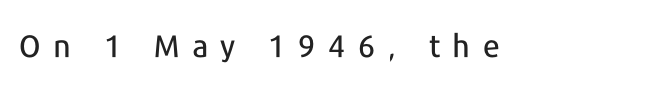
{"serif": "no", "italic": "no", "width": "normal", "stroke_contrast": "low", "x_height": "medium", "monospaced": "no", "underline": "no", "letter_spacing": "wide", "letter_spacing_em": 0.4, "glyph_px": 31}
